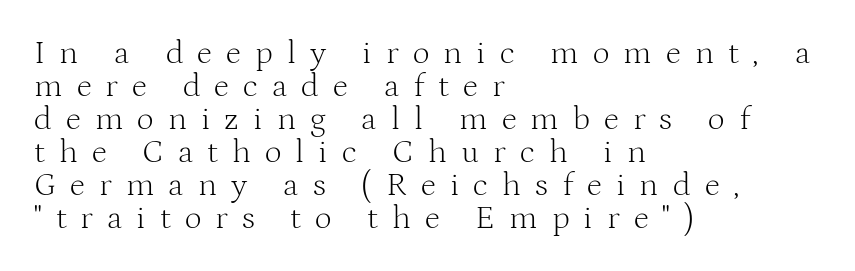
Q: Is the text bold? A: No.
Q: Is the text italic (slanted)? A: No, it is upright.
Q: Is the typeface a serif or a sans-serif typeface? A: Serif.
Q: Is the text underlined? A: No.
Q: How is the paragraph aligned? A: Left-aligned.
Q: Is the spacing between letters normal or unusually wide? A: Unusually wide.
Q: Is the spacing between lines tight, normal or loose? A: Tight.
Q: Width (condensed, normal, or wide)? A: Normal.
Q: Stroke contrast? A: Medium.
Q: x-height? A: Medium.
Q: Monospaced? A: No.
